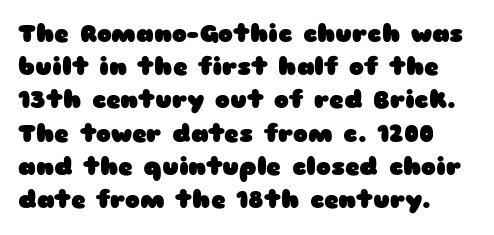
Q: Is the text bold? A: Yes.
Q: Is the text italic (slanted)? A: No, it is upright.
Q: Is the text underlined? A: No.
Q: Is the spacing between letters normal or unusually wide? A: Normal.
Q: Is the spacing between lines tight, normal or loose? A: Normal.
